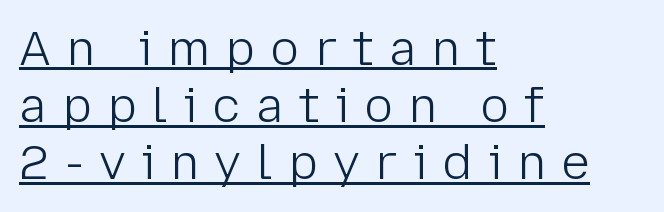
Caption: face not bold, strokes unweighted. These lines are rendered in a variable-pitch font. Short note: letters widely spaced. The glyphs are accompanied by a horizontal stroke just below them. Nothing sits at the stroke ends, so this counts as sans-serif.
